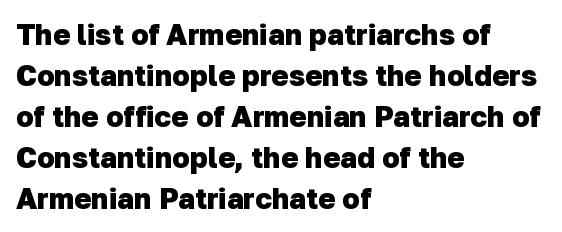
The image shows 29 px heavy sans-serif type; set left-aligned, normal line spacing (1.41x), normal letter spacing, not underlined; low stroke contrast and a medium x-height.
